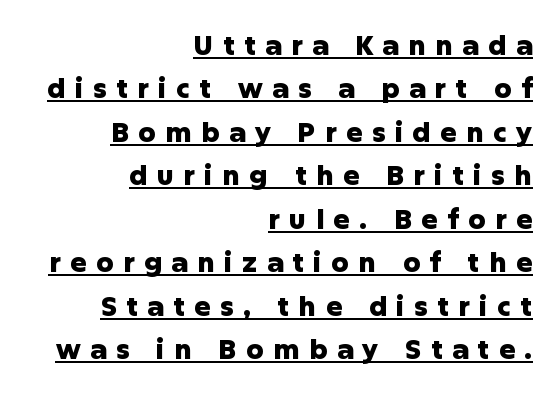
The image shows 27 px bold type, upright; set right-aligned, normal line spacing (1.61x), unusually wide letter spacing (+0.35 em), underlined.
